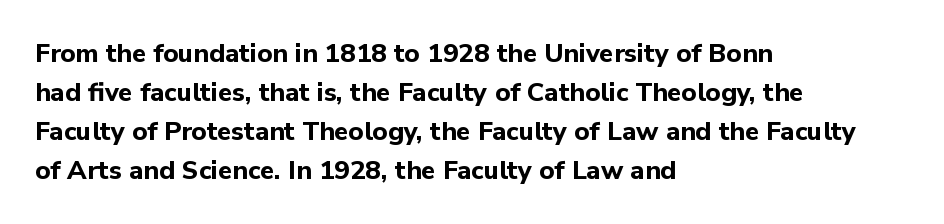
Q: Is the text bold? A: Yes.
Q: Is the text italic (slanted)? A: No, it is upright.
Q: Is the text underlined? A: No.
Q: How is the paragraph aligned? A: Left-aligned.
Q: Is the spacing between letters normal or unusually wide? A: Normal.
Q: Is the spacing between lines tight, normal or loose? A: Normal.
